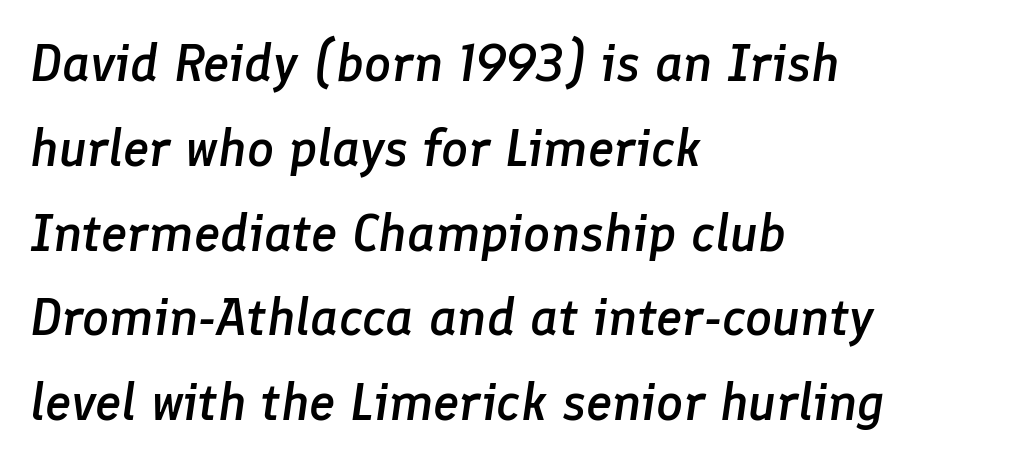
{"italic": "yes", "lean": "right", "slant_degrees": 8, "bold": "semi", "weight": "semibold", "width": "normal", "stroke_contrast": "low", "x_height": "medium", "monospaced": "no", "underline": "no", "align": "left", "line_spacing": "normal", "line_spacing_ratio": 1.6, "letter_spacing": "normal", "letter_spacing_em": 0.0, "glyph_px": 53}
